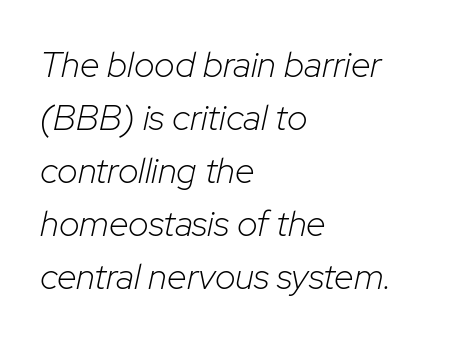
{"italic": "yes", "lean": "right", "slant_degrees": 12, "bold": "no", "weight": "light", "width": "normal", "stroke_contrast": "low", "x_height": "medium", "monospaced": "no", "underline": "no", "align": "left", "line_spacing": "normal", "line_spacing_ratio": 1.47, "letter_spacing": "normal", "letter_spacing_em": 0.0, "glyph_px": 36}
